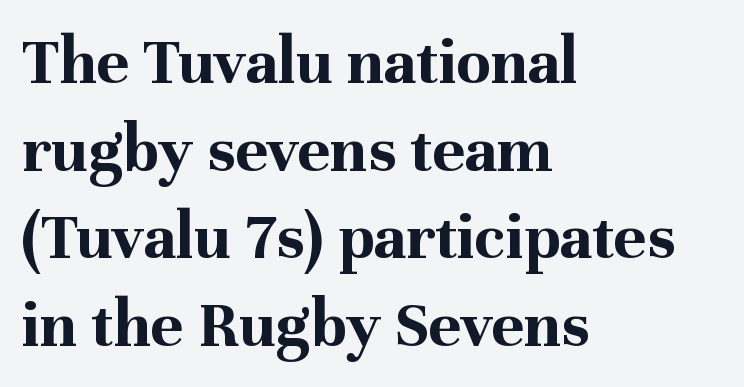
The image shows 69 px bold serif type, upright; set left-aligned, normal line spacing (1.27x), normal letter spacing, not underlined; medium stroke contrast and a medium x-height.
